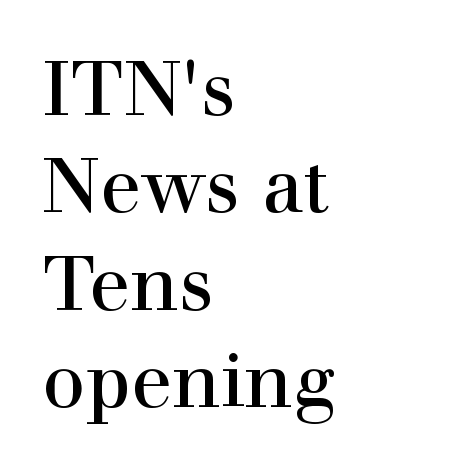
{"serif": "yes", "italic": "no", "bold": "no", "weight": "regular", "width": "normal", "stroke_contrast": "high", "x_height": "medium", "monospaced": "no", "underline": "no", "align": "left", "line_spacing": "normal", "line_spacing_ratio": 1.28, "letter_spacing": "normal", "letter_spacing_em": 0.0, "glyph_px": 76}
